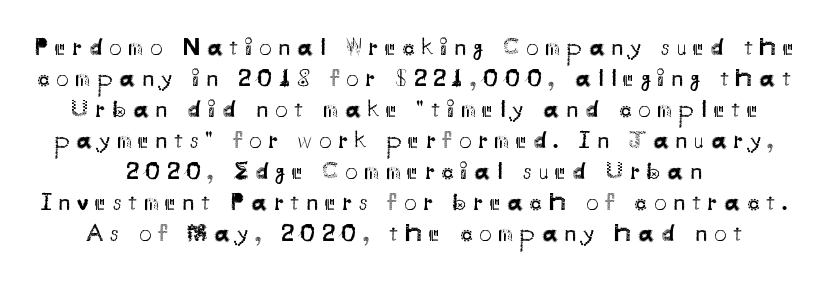
{"italic": "no", "bold": "no", "underline": "no", "align": "center", "line_spacing_ratio": 1.24, "letter_spacing": "wide", "letter_spacing_em": 0.27, "glyph_px": 25}
